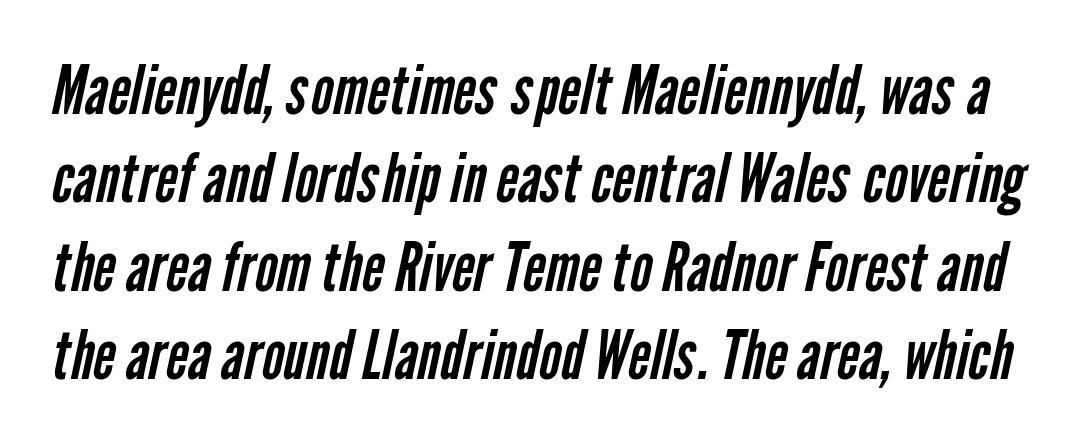
The image shows 68 px regular-weight, condensed sans-serif type; set normal line spacing (1.3x), normal letter spacing, not underlined; low stroke contrast and a medium x-height.
